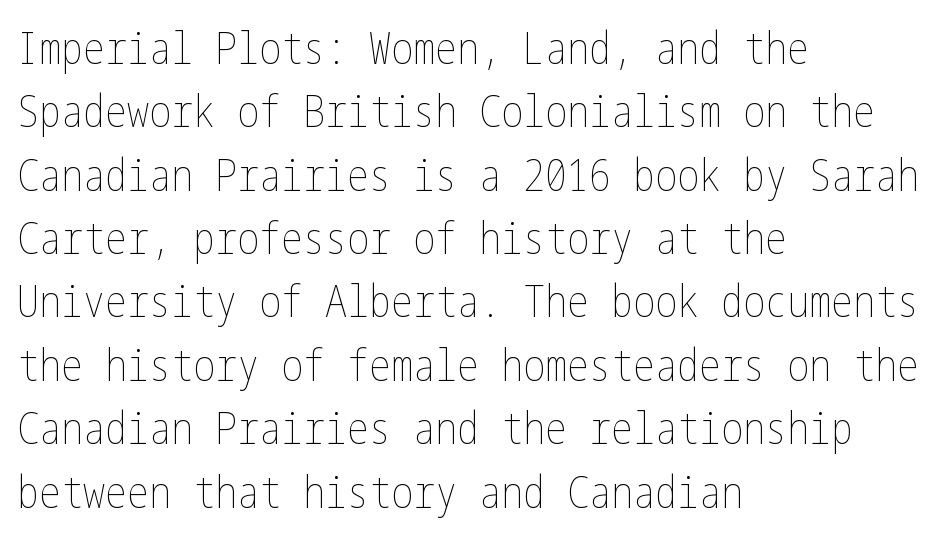
The image shows 44 px thin, condensed type, upright; set left-aligned, normal line spacing (1.44x), normal letter spacing, not underlined; low stroke contrast and a medium x-height.
